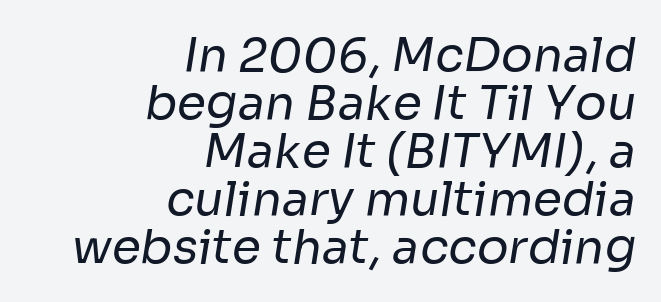
Horizontally, the lines are justified to the trailing edge only. Words appear dense and cohesive because spacing is normal. Closely set lines give the paragraph a compact silhouette. The letters advance in unequal steps, a hallmark of proportional type. Serif or sans? Sans — the stroke terminals are bare.
